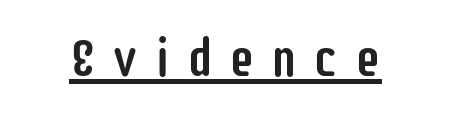
{"serif": "no", "italic": "no", "width": "condensed", "stroke_contrast": "low", "x_height": "large", "monospaced": "no", "underline": "yes", "letter_spacing": "wide", "letter_spacing_em": 0.31, "glyph_px": 52}
